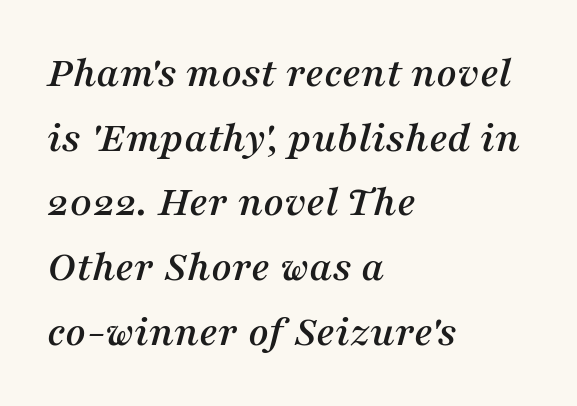
Q: Is the text italic (slanted)? A: Yes, it leans right by about 16 degrees.
Q: Is the typeface a serif or a sans-serif typeface? A: Serif.
Q: Is the text underlined? A: No.
Q: How is the paragraph aligned? A: Left-aligned.
Q: Is the spacing between letters normal or unusually wide? A: Normal.
Q: Is the spacing between lines tight, normal or loose? A: Normal.
Q: Width (condensed, normal, or wide)? A: Normal.
Q: Stroke contrast? A: Medium.
Q: x-height? A: Medium.
Q: Monospaced? A: No.
